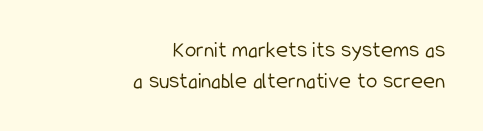
A clean baseline with only descenders dipping below it. The passage shown has conventional tracking throughout. The text block is weighted toward the right margin, trailing off unevenly leftward. What's the leading like? Ordinary, nothing unusual. Does the lettering tilt? It doesn't — this is upright. Weight: in the light-to-regular range.
